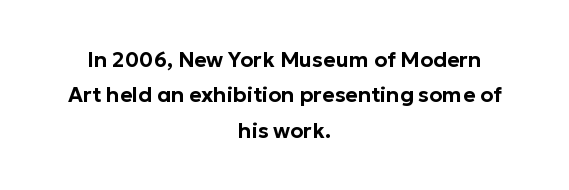
Q: Is the text italic (slanted)? A: No, it is upright.
Q: Is the text underlined? A: No.
Q: How is the paragraph aligned? A: Centered.
Q: Is the spacing between letters normal or unusually wide? A: Normal.
Q: Is the spacing between lines tight, normal or loose? A: Normal.
